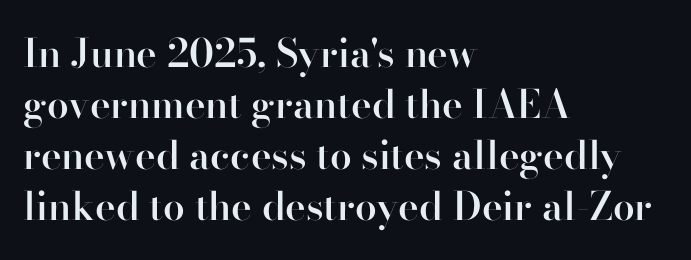
{"serif": "yes", "italic": "no", "bold": "semi", "weight": "semibold", "width": "normal", "stroke_contrast": "high", "x_height": "small", "monospaced": "no", "underline": "no", "align": "left", "line_spacing": "normal", "line_spacing_ratio": 1.31, "letter_spacing": "normal", "letter_spacing_em": 0.0, "glyph_px": 39}
